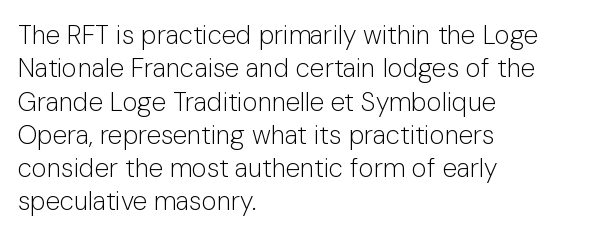
Q: Is the text bold? A: No.
Q: Is the text italic (slanted)? A: No, it is upright.
Q: Is the text underlined? A: No.
Q: How is the paragraph aligned? A: Left-aligned.
Q: Is the spacing between letters normal or unusually wide? A: Normal.
Q: Is the spacing between lines tight, normal or loose? A: Normal.
